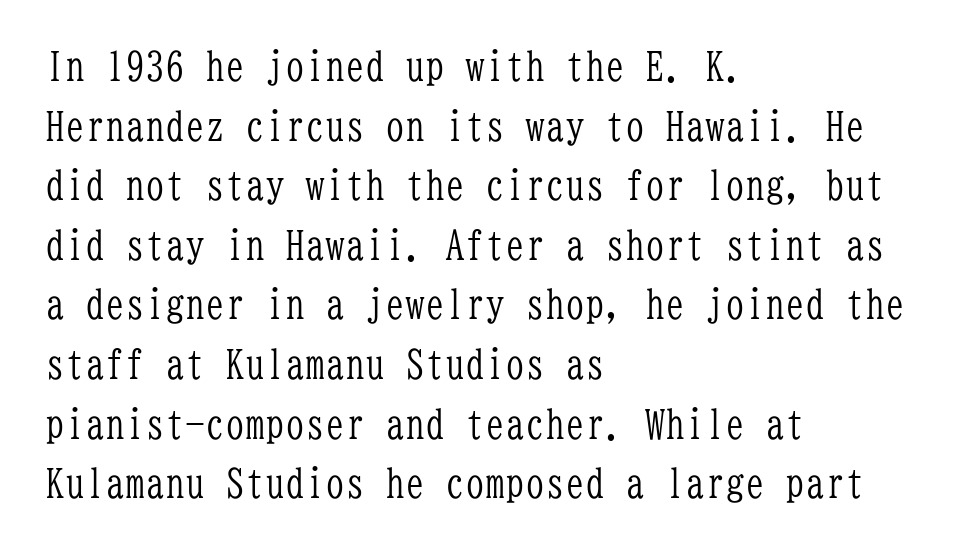
The image shows 40 px light, condensed serif type, upright, monospaced; set left-aligned, normal line spacing (1.49x), normal letter spacing, not underlined; low stroke contrast and a medium x-height.
